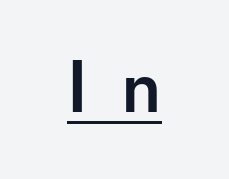
Q: Is the text bold? A: Semi-bold.
Q: Is the text italic (slanted)? A: No, it is upright.
Q: Is the typeface a serif or a sans-serif typeface? A: Sans-serif.
Q: Is the text underlined? A: Yes.
Q: Is the spacing between letters normal or unusually wide? A: Unusually wide.
Q: Width (condensed, normal, or wide)? A: Normal.
Q: Stroke contrast? A: Low.
Q: x-height? A: Small.
Q: Monospaced? A: No.
